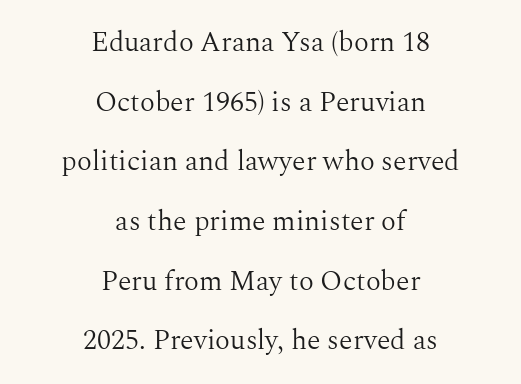
Q: Is the text bold? A: No.
Q: Is the text italic (slanted)? A: No, it is upright.
Q: Is the typeface a serif or a sans-serif typeface? A: Serif.
Q: Is the text underlined? A: No.
Q: How is the paragraph aligned? A: Centered.
Q: Is the spacing between letters normal or unusually wide? A: Normal.
Q: Is the spacing between lines tight, normal or loose? A: Loose.
Q: Width (condensed, normal, or wide)? A: Normal.
Q: Stroke contrast? A: Medium.
Q: x-height? A: Medium.
Q: Monospaced? A: No.
